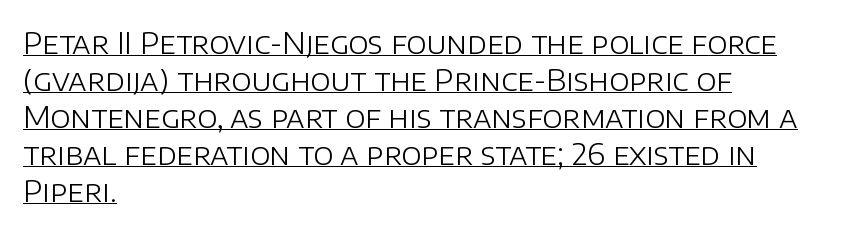
Proportional: the letters do not fall into vertical columns. This rendering employs a face without finishing strokes, i.e., a sans-serif. Spacing between characters is what you'd get straight out of the box. Compared with a typical body face, this is equally light or lighter still. Notice how the passage keeps a crisp vertical edge on the left only.
